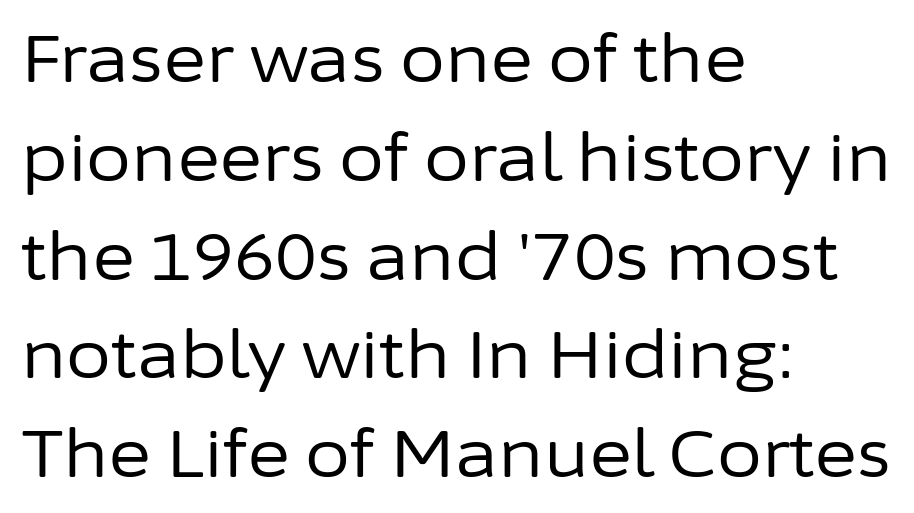
A typesetter would mark this as roman, not italic. This rendering features lettering with no underline. Regarding serifs, this sample does without them. The leading is moderate, giving the passage an even texture. Think of a printed novel: that variable character pitch is what you see here.
